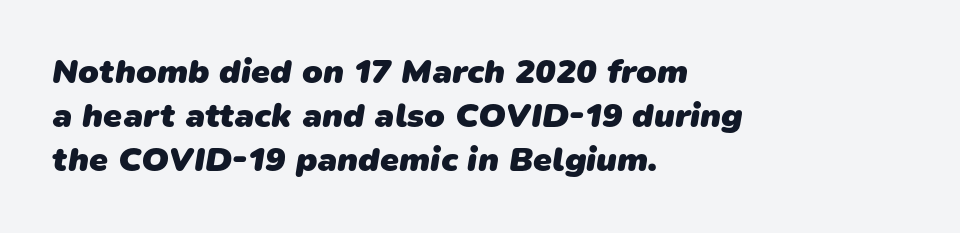
{"serif": "no", "bold": "yes", "weight": "heavy", "width": "normal", "stroke_contrast": "low", "x_height": "medium", "monospaced": "no", "underline": "no", "align": "left", "line_spacing": "normal", "line_spacing_ratio": 1.3, "letter_spacing": "normal", "letter_spacing_em": 0.0, "glyph_px": 34}
